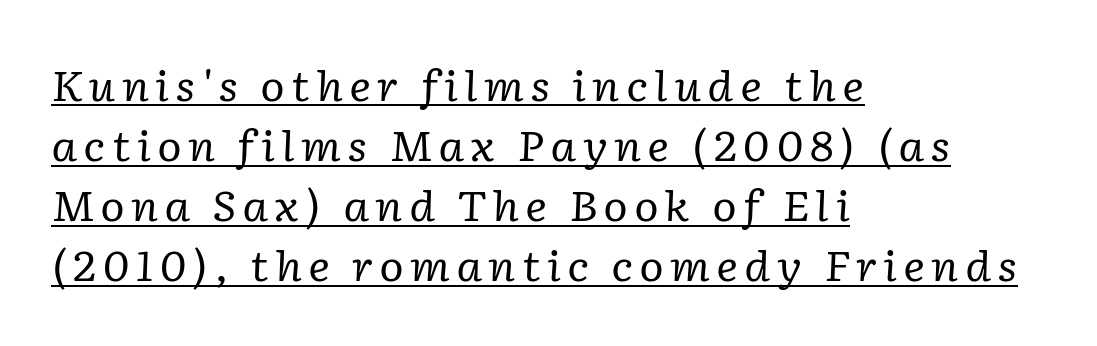
{"serif": "yes", "italic": "yes", "lean": "right", "slant_degrees": 2, "bold": "no", "weight": "regular", "width": "normal", "stroke_contrast": "low", "x_height": "medium", "monospaced": "no", "underline": "yes", "align": "left", "line_spacing": "normal", "line_spacing_ratio": 1.43, "glyph_px": 42}
